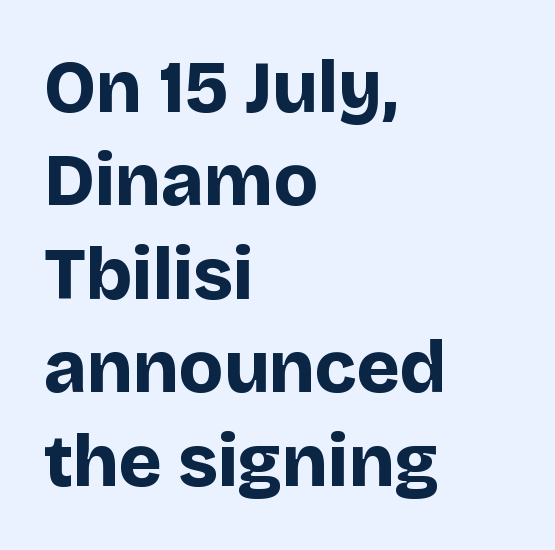
As a designer I'd log this as weight 700, bold. These lines are rendered in a variable-pitch font. I'd call this a sans setting — the letters go barefoot. Every stem runs plumb, perpendicular to the baseline. Underline: absent.
